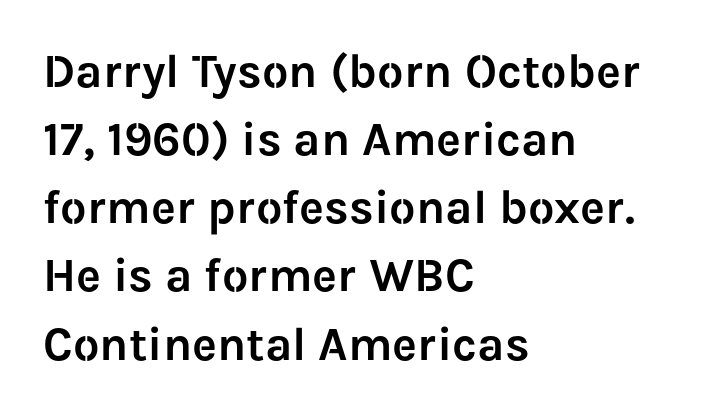
{"serif": "no", "italic": "no", "width": "normal", "stroke_contrast": "low", "x_height": "medium", "monospaced": "no", "underline": "no", "align": "left", "line_spacing": "normal", "line_spacing_ratio": 1.45, "letter_spacing": "normal", "letter_spacing_em": 0.0, "glyph_px": 47}
